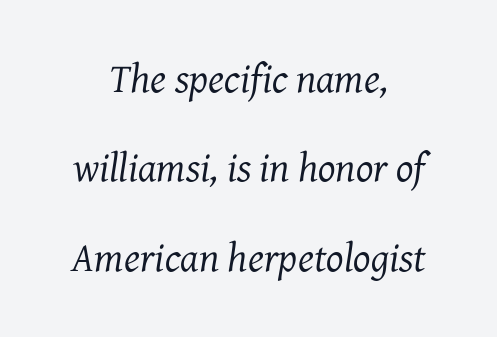
In terms of letterform style, serifs are clearly present. The rendering positions every line midway between the sides. An italicized treatment has been applied to the whole sample. The glyphs are unaccompanied by any horizontal stroke below them. The letters sit at their default tracking, neither squeezed nor spread. Quick note: interline space is abundant.
